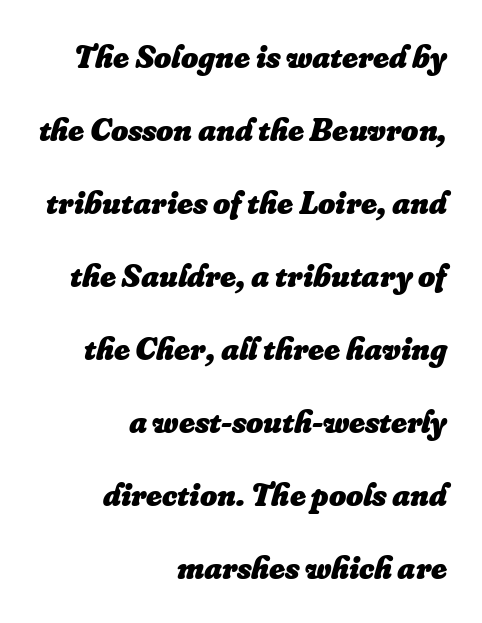
Q: Is the text bold? A: Yes.
Q: Is the text italic (slanted)? A: Yes, it leans right by about 16 degrees.
Q: Is the text underlined? A: No.
Q: How is the paragraph aligned? A: Right-aligned.
Q: Is the spacing between letters normal or unusually wide? A: Normal.
Q: Is the spacing between lines tight, normal or loose? A: Loose.
Q: Width (condensed, normal, or wide)? A: Normal.
Q: Stroke contrast? A: Low.
Q: x-height? A: Small.
Q: Monospaced? A: No.
